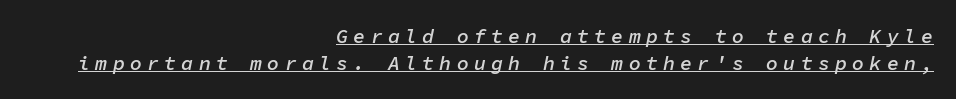
The image shows 20 px text type, italic (leaning right); set right-aligned, normal line spacing (1.35x), unusually wide letter spacing (+0.26 em), underlined.
